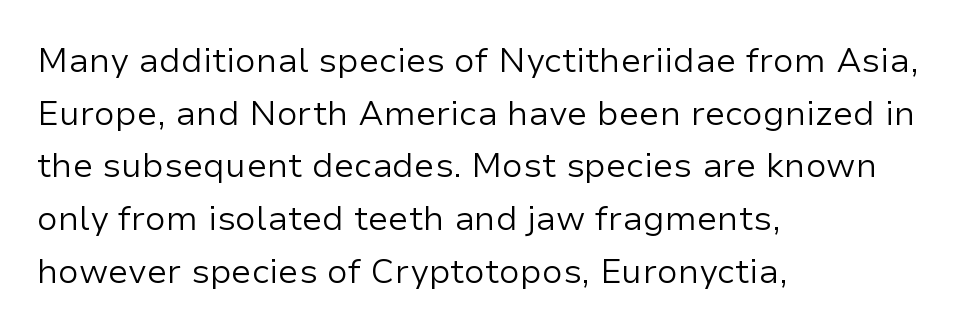
The image shows 34 px regular-weight sans-serif type, upright; set left-aligned, normal line spacing (1.55x), normal letter spacing, not underlined; low stroke contrast and a medium x-height.
